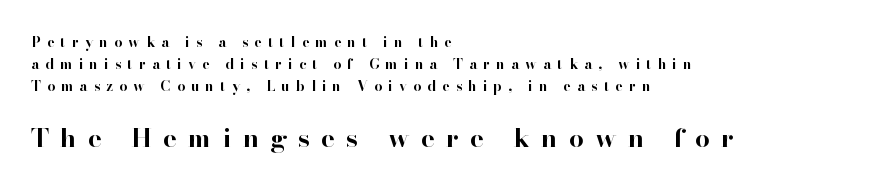
{"italic": "no", "bold": "yes", "underline": "no", "align": "left", "line_spacing": "normal", "line_spacing_ratio": 1.56, "letter_spacing": "wide", "letter_spacing_em": 0.44, "larger_block": "second", "size_ratio": 1.86, "glyph_px": 26}
